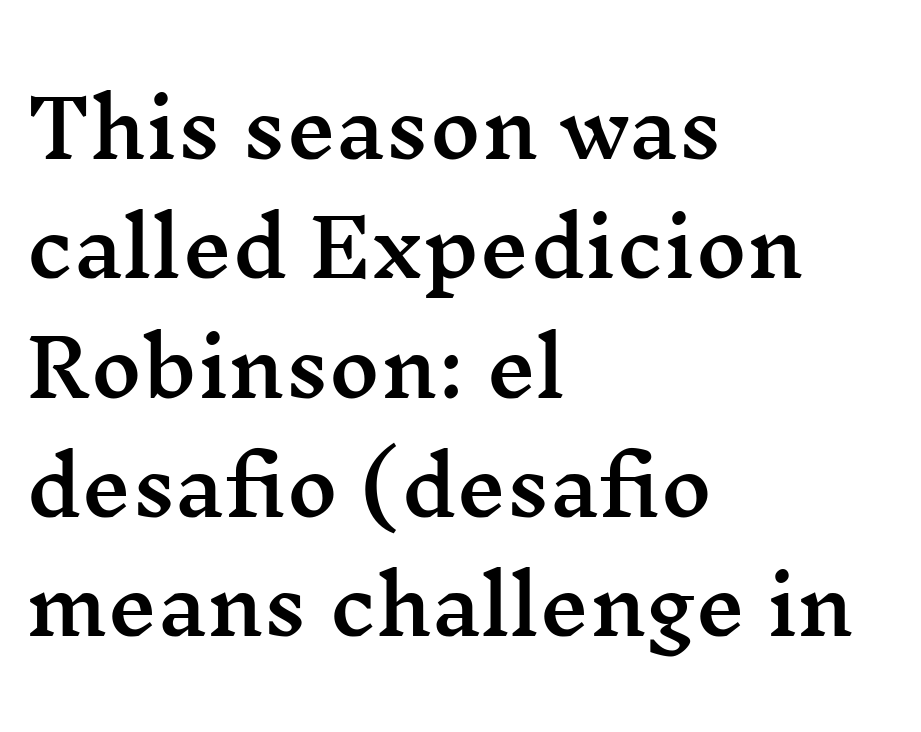
{"serif": "yes", "italic": "no", "width": "wide", "stroke_contrast": "medium", "x_height": "medium", "monospaced": "no", "underline": "no", "align": "left", "line_spacing": "normal", "line_spacing_ratio": 1.53, "letter_spacing": "normal", "letter_spacing_em": 0.0, "glyph_px": 78}
